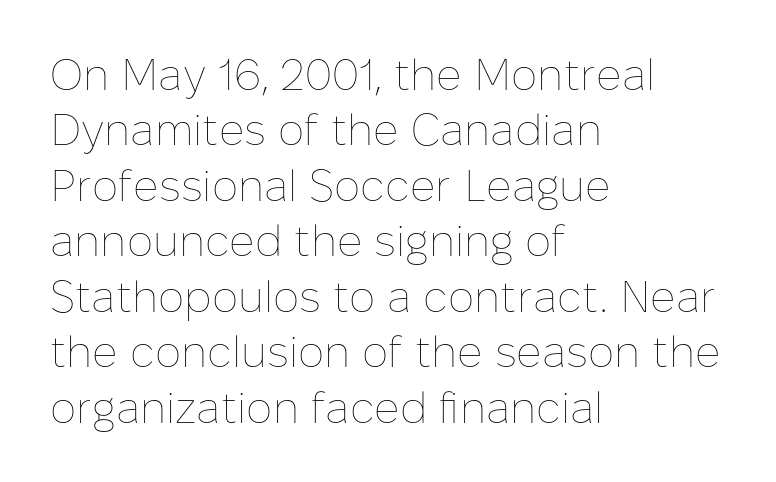
Spacing verdict: proportional, widths tailored to each character. Does the leading feel generous? No, just average. These lines stack with their left ends in a neat column. Students, note that the glyphs here touch the page at normal intervals. Heft: none added — not bold.
